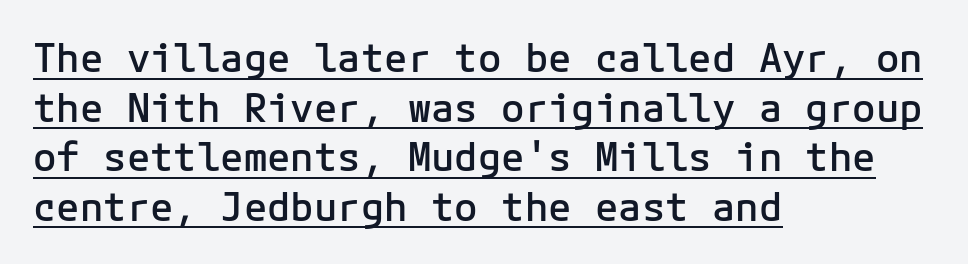
{"serif": "no", "italic": "no", "bold": "semi", "weight": "semibold", "width": "normal", "stroke_contrast": "low", "x_height": "medium", "underline": "yes", "align": "left", "line_spacing": "normal", "line_spacing_ratio": 1.27, "letter_spacing": "normal", "letter_spacing_em": 0.0, "glyph_px": 39}
